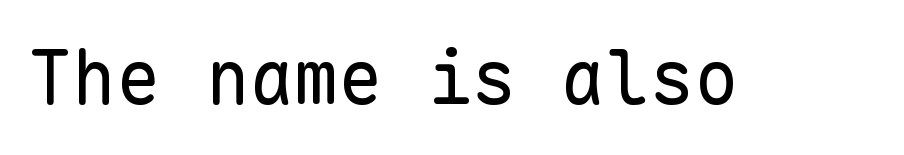
Q: Is the text bold? A: No.
Q: Is the text italic (slanted)? A: No, it is upright.
Q: Is the typeface a serif or a sans-serif typeface? A: Sans-serif.
Q: Is the text underlined? A: No.
Q: Is the spacing between letters normal or unusually wide? A: Normal.
Q: Width (condensed, normal, or wide)? A: Normal.
Q: Stroke contrast? A: Low.
Q: x-height? A: Medium.
Q: Monospaced? A: Yes.
